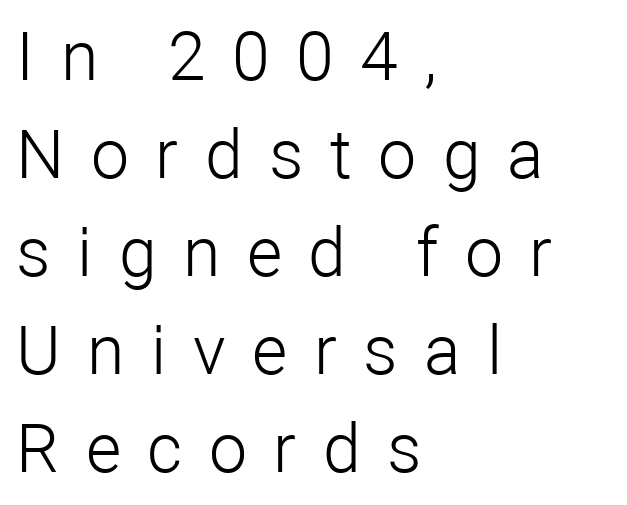
{"serif": "no", "italic": "no", "bold": "no", "weight": "light", "width": "normal", "stroke_contrast": "low", "x_height": "medium", "monospaced": "no", "underline": "no", "align": "left", "line_spacing": "normal", "line_spacing_ratio": 1.44, "letter_spacing": "wide", "letter_spacing_em": 0.39, "glyph_px": 68}
